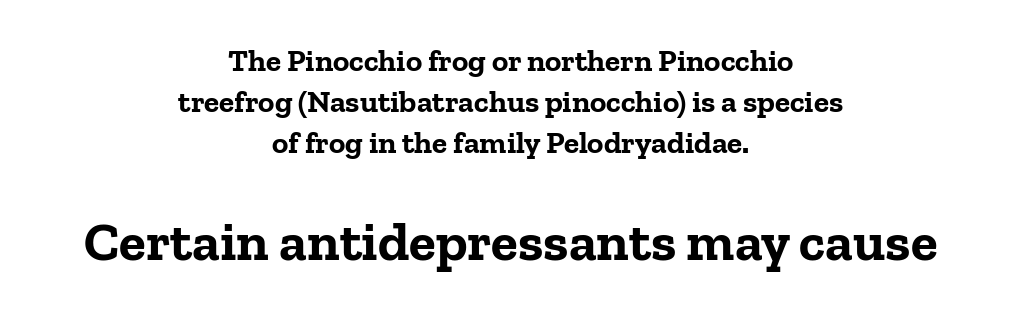
{"serif": "yes", "italic": "no", "bold": "yes", "weight": "bold", "width": "normal", "stroke_contrast": "low", "x_height": "medium", "monospaced": "no", "underline": "no", "align": "center", "line_spacing": "normal", "line_spacing_ratio": 1.32, "letter_spacing": "normal", "letter_spacing_em": 0.0, "larger_block": "second", "size_ratio": 1.77, "glyph_px": 55}
